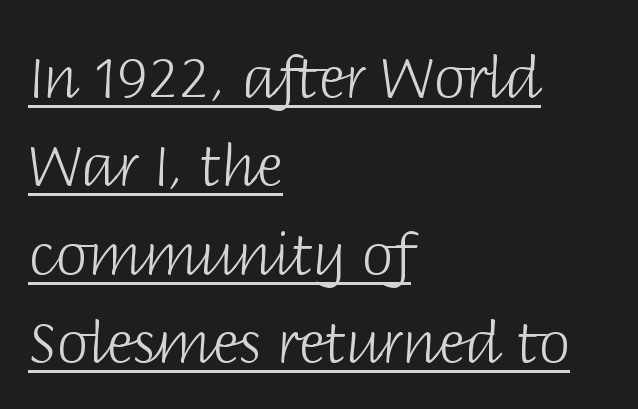
The rendering uses the underline text-decoration. This block has exactly the height ordinary leading produces. Do the letters lean? They stand straight. No extra tracking has been applied to these lines. Note the varied advance widths — an 'i' is clearly narrower than an 'm'. Examine the stroke ends and you'll find no serifs.
